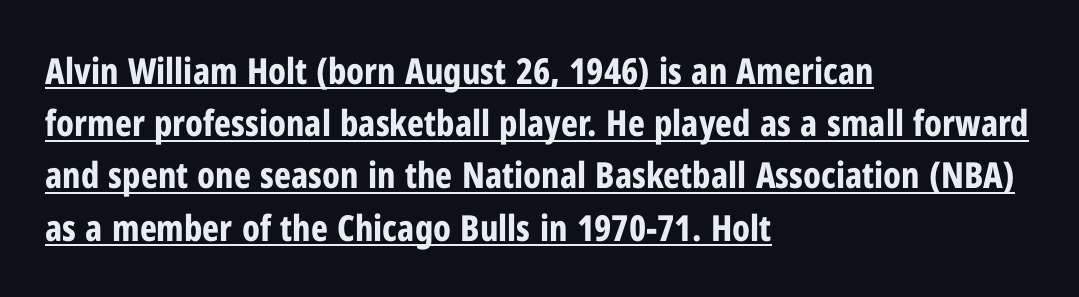
Between one letter and the next there's only the usual sliver of space. The text was rendered using a sans face with plain stroke endings. Emphasis by weight is at full strength: bold. The passage shown is typed in a proportional face where columns would drift. A baseline rule has been typeset under these characters.
